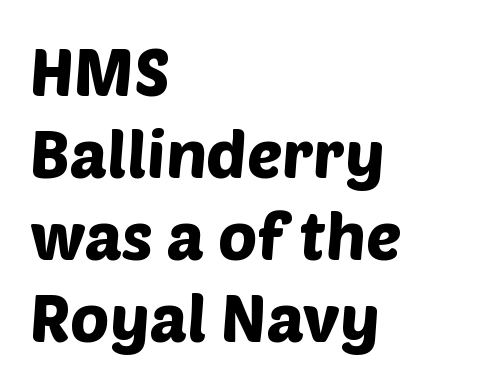
The image shows 66 px sans-serif type; set left-aligned, line spacing 1.24x, normal letter spacing, not underlined; low stroke contrast and a large x-height.
